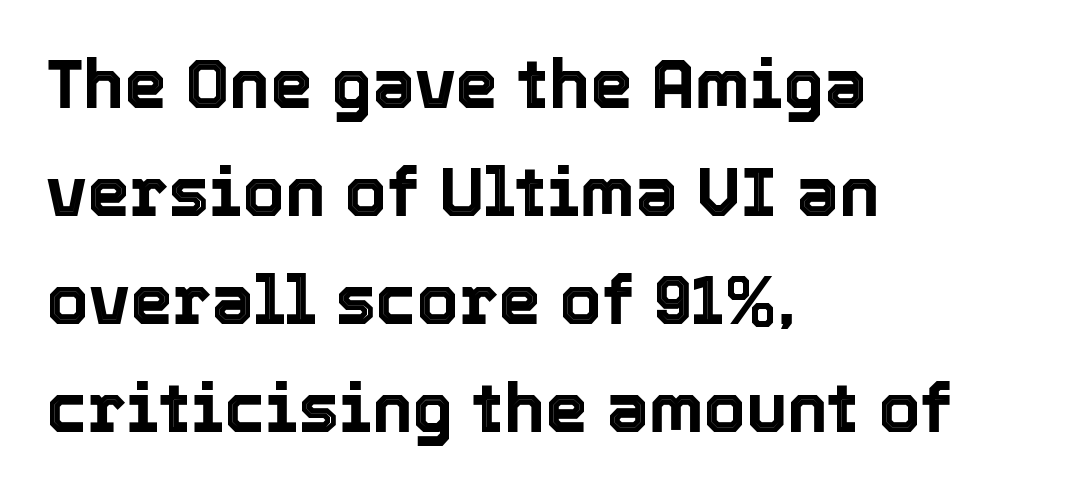
The image shows 68 px text type, upright; set left-aligned, normal line spacing (1.59x), normal letter spacing, not underlined; a medium x-height.
